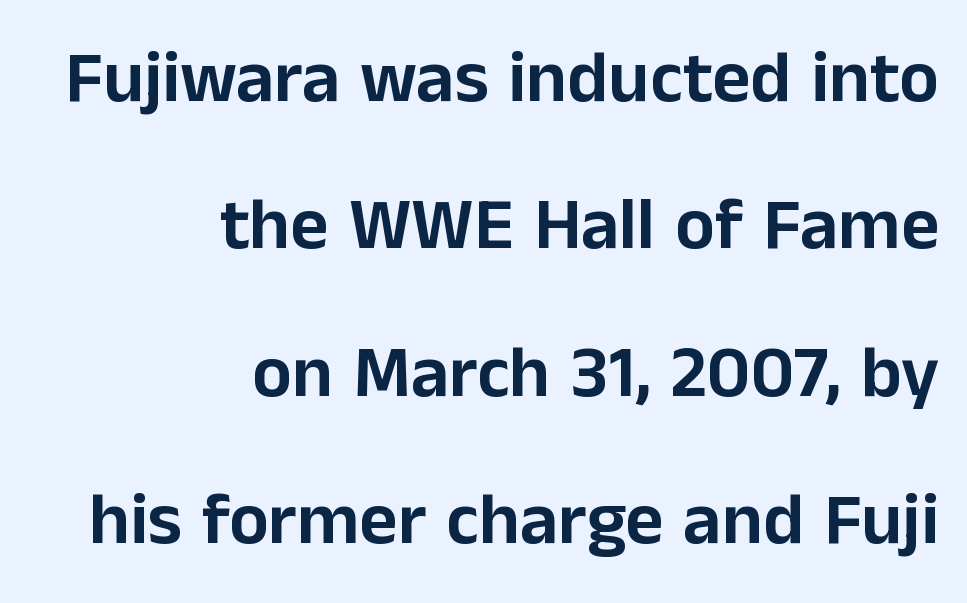
Here the designer chose a conventional face with non-uniform glyph widths. Unlike italic type, these characters show no tilt at all. Horizontal alignment here is rightward, an uncommon choice for prose. How are the letters spaced? Ordinarily, with no added tracking. Decoration check: the copy has no underline. The designer went with a sans here, leaving each stem footless.
